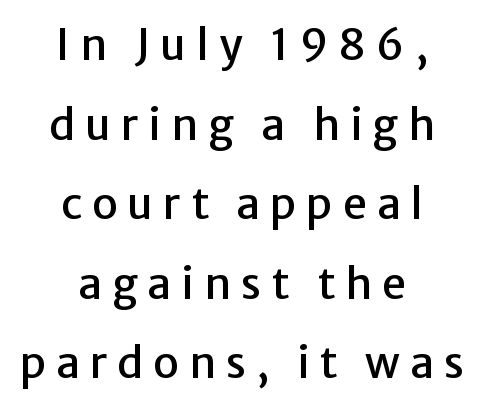
These lines are rendered in a variable-pitch font. Regarding serifs, this sample does without them. Observe the wide spacing: letters keep a clear distance from each other. In terms of posture, this sample is upright.
